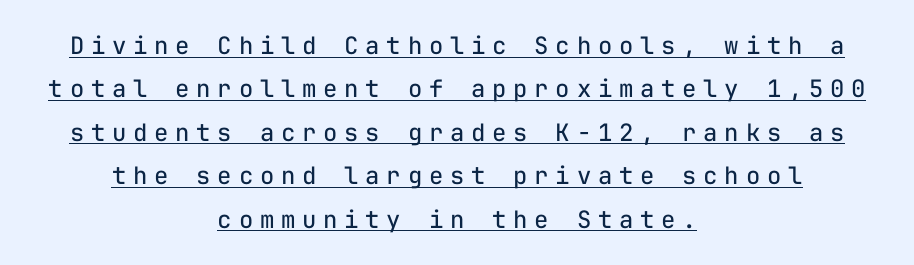
The image shows 24 px text type, upright; set centered, line spacing 1.81x, unusually wide letter spacing (+0.28 em), underlined.
